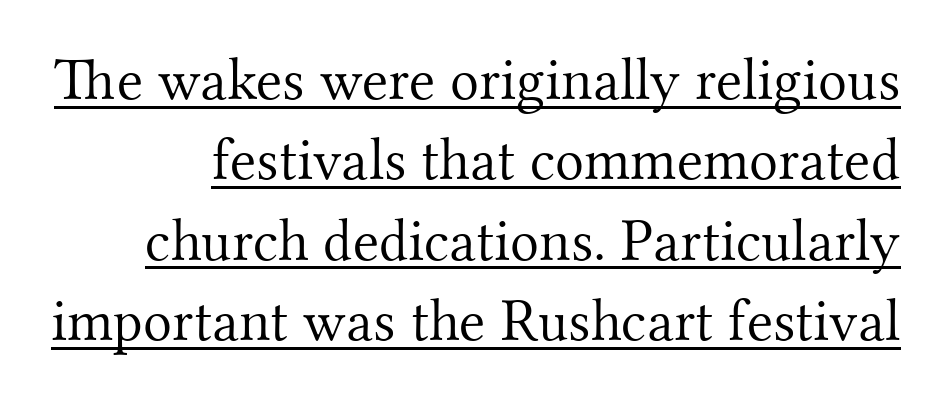
{"serif": "yes", "italic": "no", "bold": "no", "weight": "light", "width": "normal", "stroke_contrast": "medium", "x_height": "small", "monospaced": "no", "underline": "yes", "line_spacing": "normal", "line_spacing_ratio": 1.34, "letter_spacing": "normal", "letter_spacing_em": 0.0, "glyph_px": 60}
